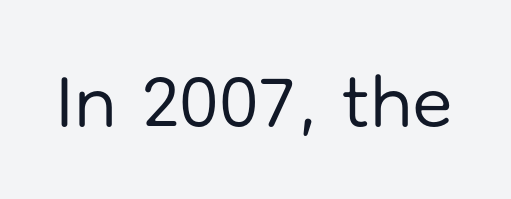
The rendering uses natural spacing where letterforms have individual widths. Default kerning and tracking; the words read as compact shapes. Do the letters lean? They stand straight. Honestly, there is no underline to notice here at all. Each letter's strokes conclude bluntly, with no projecting serifs. Is this a heavy cut? Hardly; it is regular or lighter.
